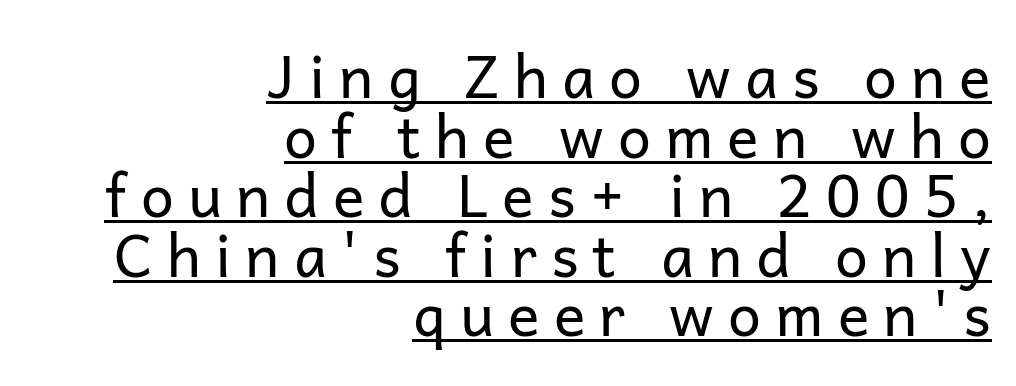
The image shows 59 px regular-weight sans-serif type, upright; set right-aligned, tight line spacing (1.01x), unusually wide letter spacing (+0.24 em), underlined; low stroke contrast and a medium x-height.
